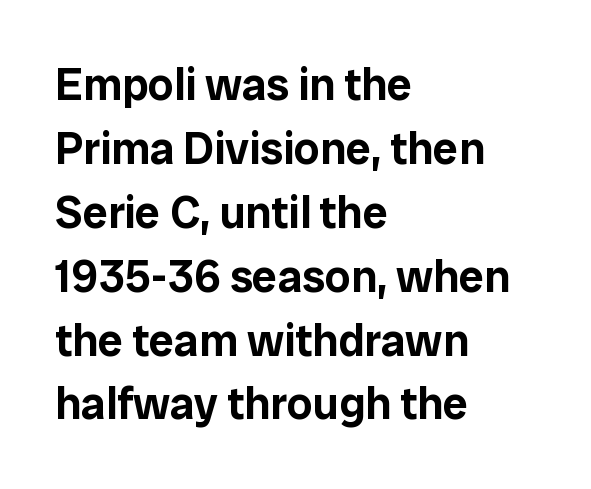
The image shows 45 px sans-serif type, upright; set left-aligned, normal line spacing (1.42x), normal letter spacing, not underlined; low stroke contrast and a medium x-height.
